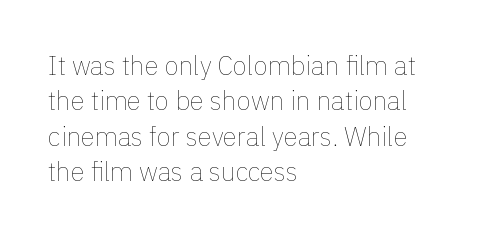
{"italic": "no", "bold": "no", "underline": "no", "align": "left", "line_spacing": "normal", "line_spacing_ratio": 1.36, "letter_spacing": "normal", "letter_spacing_em": 0.0, "glyph_px": 26}
